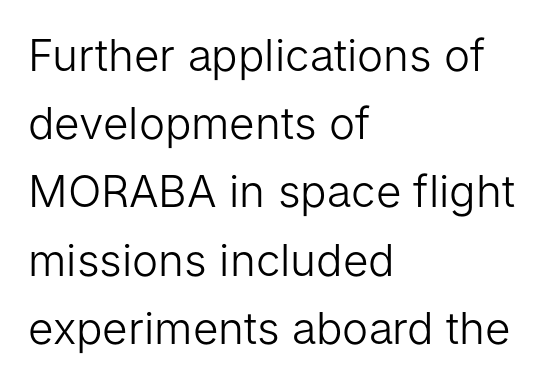
{"serif": "no", "italic": "no", "bold": "no", "weight": "light", "width": "normal", "stroke_contrast": "low", "x_height": "medium", "monospaced": "no", "underline": "no", "align": "left", "line_spacing": "normal", "line_spacing_ratio": 1.55, "letter_spacing": "normal", "letter_spacing_em": 0.0, "glyph_px": 44}
